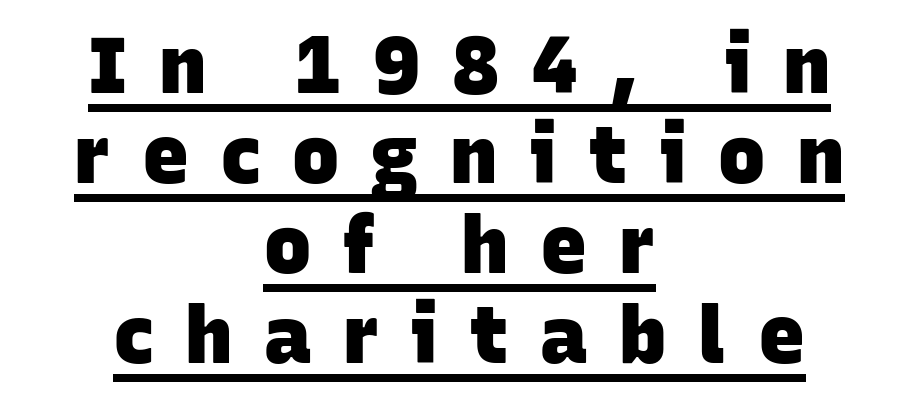
{"serif": "no", "bold": "yes", "weight": "heavy", "width": "normal", "stroke_contrast": "low", "x_height": "large", "monospaced": "no", "underline": "yes", "align": "center", "line_spacing": "tight", "line_spacing_ratio": 1.14, "letter_spacing": "wide", "letter_spacing_em": 0.4, "glyph_px": 79}
